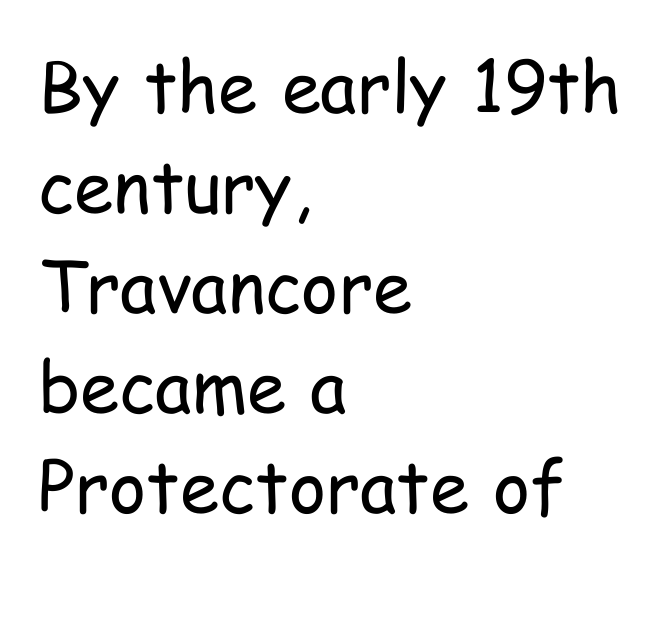
{"serif": "no", "italic": "no", "bold": "no", "weight": "regular", "width": "condensed", "stroke_contrast": "low", "x_height": "medium", "monospaced": "no", "underline": "no", "align": "left", "line_spacing": "normal", "line_spacing_ratio": 1.41, "letter_spacing": "normal", "letter_spacing_em": 0.0, "glyph_px": 71}
